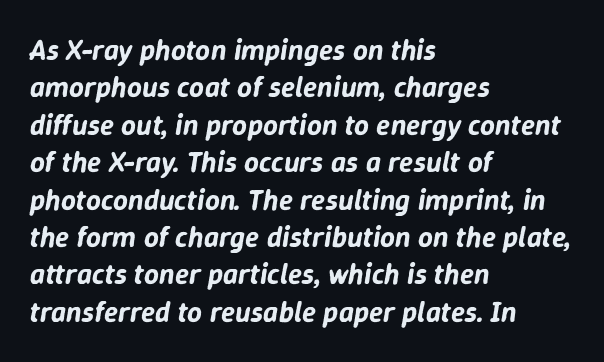
{"italic": "yes", "lean": "right", "slant_degrees": 9, "width": "normal", "stroke_contrast": "low", "x_height": "medium", "monospaced": "no", "underline": "no", "align": "left", "line_spacing": "normal", "line_spacing_ratio": 1.29, "letter_spacing": "normal", "letter_spacing_em": 0.0, "glyph_px": 29}
